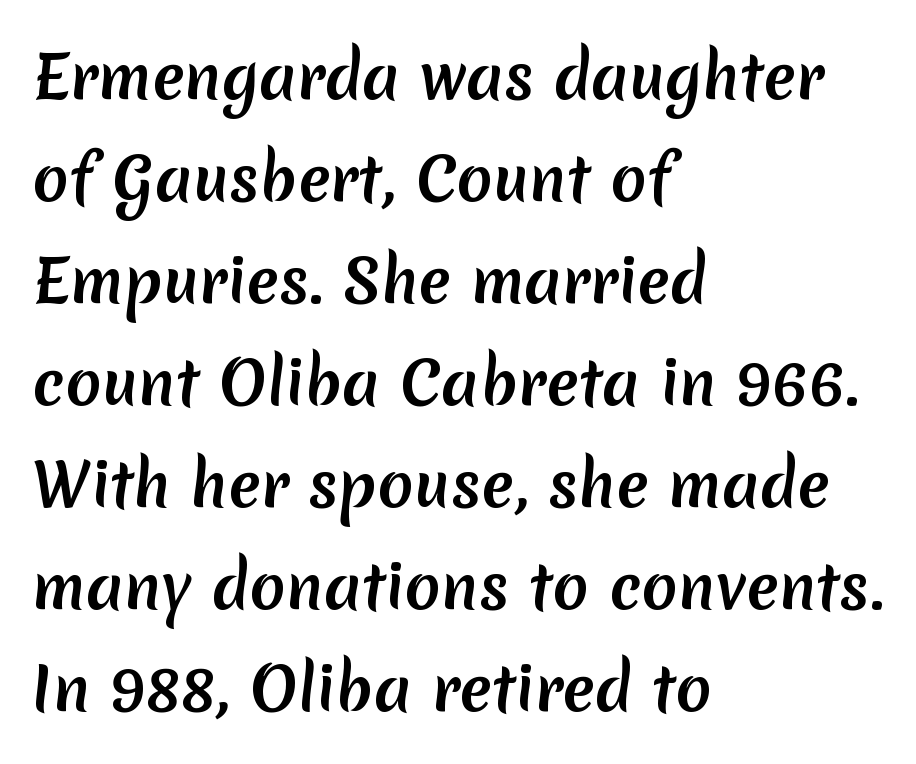
The typesetting leans heavy: a genuine bold. The specimen omits any rule beneath the text block's lines. Does the leading feel generous? No, just average. Typeset ragged right — the left edge is the straight one.
